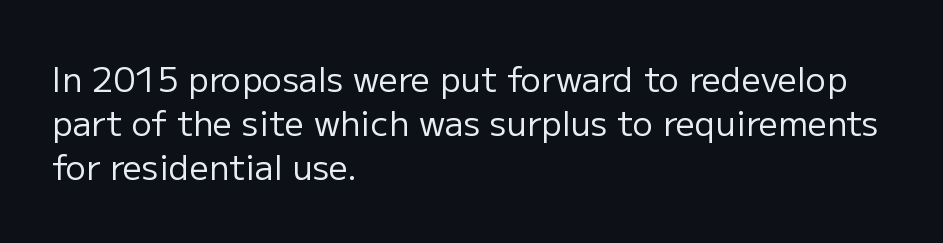
A roman cut, with each character standing at attention. A normal amount of white space separates one row of letters from the next. Is the block centered? No — it sits flush against the left margin. Proportional: the letters do not fall into vertical columns. Caption: standard tracking, unaltered.
